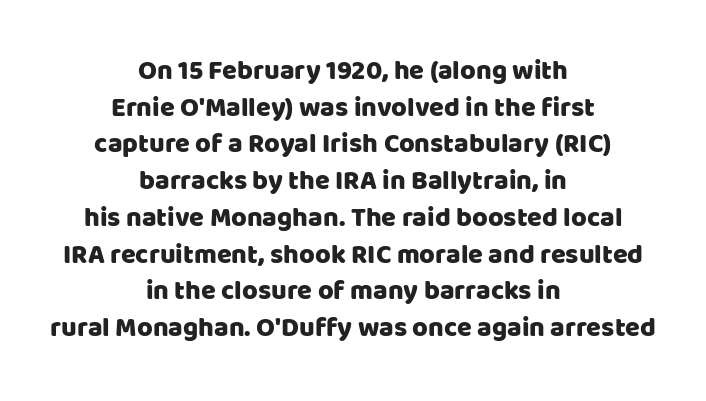
Q: Is the text italic (slanted)? A: No, it is upright.
Q: Is the text underlined? A: No.
Q: How is the paragraph aligned? A: Centered.
Q: Is the spacing between letters normal or unusually wide? A: Normal.
Q: Is the spacing between lines tight, normal or loose? A: Normal.
